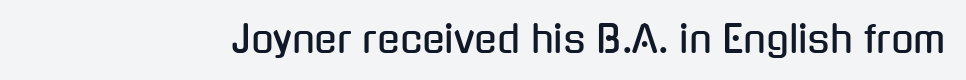
Q: Is the text italic (slanted)? A: No, it is upright.
Q: Is the typeface a serif or a sans-serif typeface? A: Sans-serif.
Q: Is the text underlined? A: No.
Q: Is the spacing between letters normal or unusually wide? A: Normal.
Q: Width (condensed, normal, or wide)? A: Condensed.
Q: Stroke contrast? A: Low.
Q: x-height? A: Medium.
Q: Monospaced? A: No.
